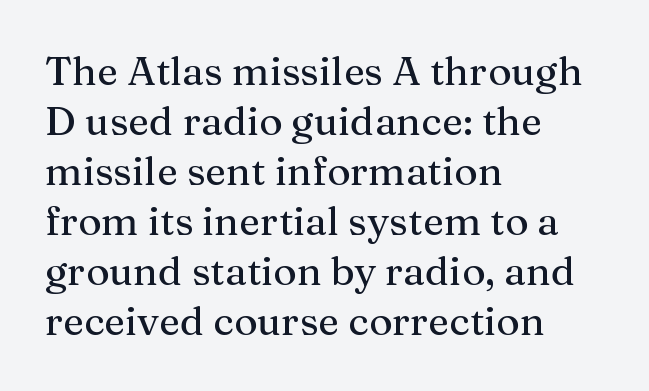
Q: Is the text italic (slanted)? A: No, it is upright.
Q: Is the typeface a serif or a sans-serif typeface? A: Serif.
Q: Is the text underlined? A: No.
Q: How is the paragraph aligned? A: Left-aligned.
Q: Is the spacing between letters normal or unusually wide? A: Normal.
Q: Is the spacing between lines tight, normal or loose? A: Normal.
Q: Width (condensed, normal, or wide)? A: Normal.
Q: Stroke contrast? A: Medium.
Q: x-height? A: Medium.
Q: Monospaced? A: No.
